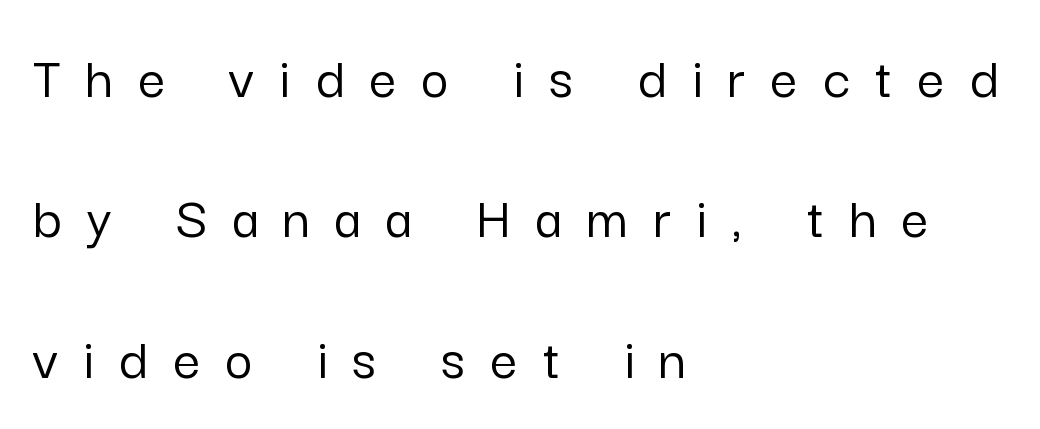
{"serif": "no", "italic": "no", "width": "normal", "stroke_contrast": "low", "x_height": "medium", "monospaced": "no", "underline": "no", "align": "left", "line_spacing": "loose", "line_spacing_ratio": 2.34, "letter_spacing": "wide", "letter_spacing_em": 0.42, "glyph_px": 60}
